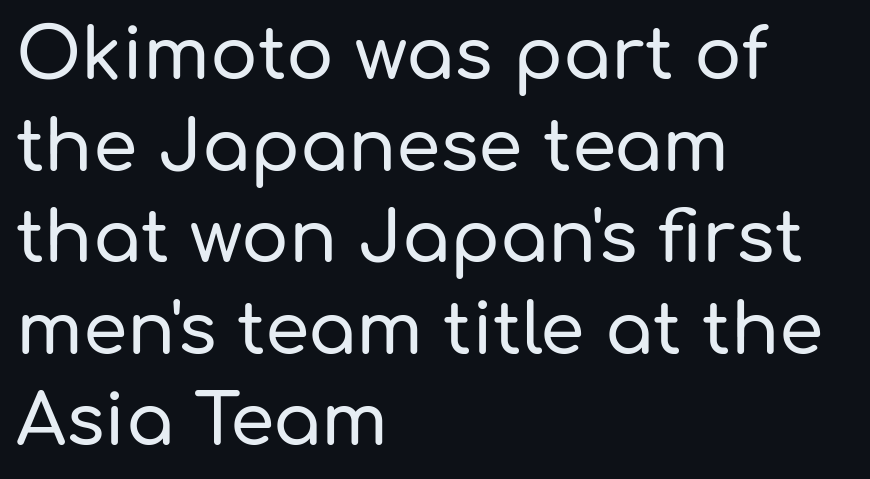
Q: Is the text italic (slanted)? A: No, it is upright.
Q: Is the typeface a serif or a sans-serif typeface? A: Sans-serif.
Q: Is the text underlined? A: No.
Q: How is the paragraph aligned? A: Left-aligned.
Q: Is the spacing between letters normal or unusually wide? A: Normal.
Q: Is the spacing between lines tight, normal or loose? A: Normal.
Q: Width (condensed, normal, or wide)? A: Normal.
Q: Stroke contrast? A: Low.
Q: x-height? A: Medium.
Q: Monospaced? A: No.
